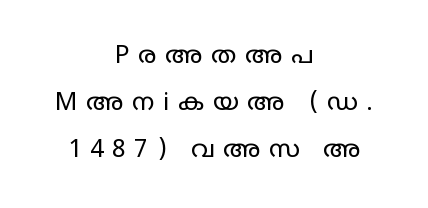
Q: Is the text bold? A: No.
Q: Is the text italic (slanted)? A: No, it is upright.
Q: Is the text underlined? A: No.
Q: How is the paragraph aligned? A: Centered.
Q: Is the spacing between letters normal or unusually wide? A: Unusually wide.
